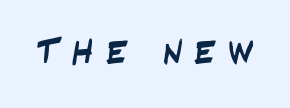
Q: Is the typeface a serif or a sans-serif typeface? A: Sans-serif.
Q: Is the text underlined? A: No.
Q: Is the spacing between letters normal or unusually wide? A: Unusually wide.
Q: Width (condensed, normal, or wide)? A: Condensed.
Q: Stroke contrast? A: Low.
Q: x-height? A: Large.
Q: Monospaced? A: No.
